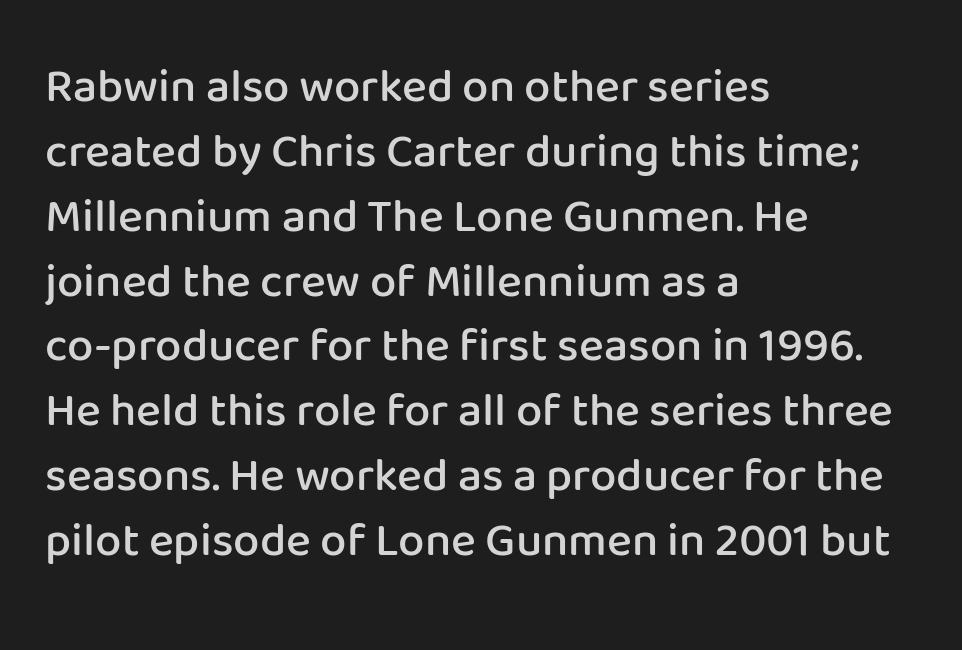
{"serif": "no", "italic": "no", "bold": "semi", "weight": "semibold", "width": "normal", "stroke_contrast": "low", "x_height": "medium", "monospaced": "no", "underline": "no", "align": "left", "line_spacing": "normal", "line_spacing_ratio": 1.38, "letter_spacing": "normal", "letter_spacing_em": 0.0, "glyph_px": 47}
